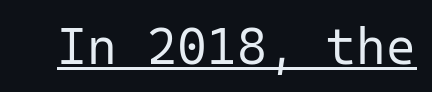
Weight: not bold — regular or lighter. Compared with typical body copy, the letter spacing here is the same. Stroke terminals: plain, sans-serif. Each letter, wide or thin by design, is forced into the same width here.
